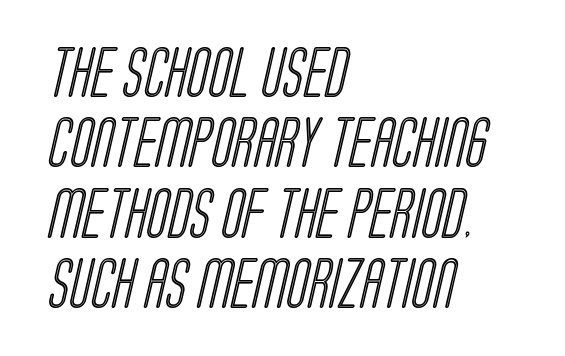
Glance below the letters and you will spot only blank space. Horizontally, the lines are justified to the leading edge only. Looks like regular typesetting: each glyph gets only the width it needs. The rendering keeps characters at their native spacing.
